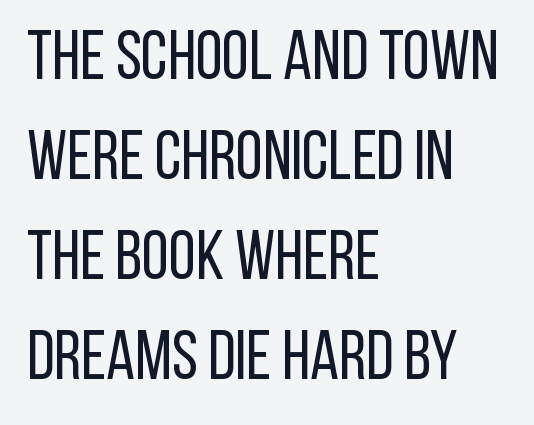
{"serif": "no", "italic": "no", "bold": "no", "weight": "regular", "width": "condensed", "stroke_contrast": "low", "x_height": "large", "monospaced": "no", "underline": "no", "align": "left", "line_spacing": "normal", "line_spacing_ratio": 1.45, "letter_spacing": "normal", "letter_spacing_em": 0.0, "glyph_px": 69}
